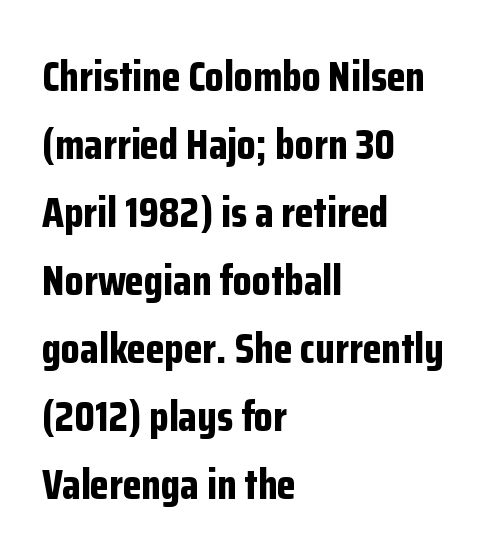
Q: Is the text bold? A: Yes.
Q: Is the text italic (slanted)? A: No, it is upright.
Q: Is the typeface a serif or a sans-serif typeface? A: Sans-serif.
Q: Is the text underlined? A: No.
Q: How is the paragraph aligned? A: Left-aligned.
Q: Is the spacing between letters normal or unusually wide? A: Normal.
Q: Is the spacing between lines tight, normal or loose? A: Normal.
Q: Width (condensed, normal, or wide)? A: Condensed.
Q: Stroke contrast? A: Low.
Q: x-height? A: Medium.
Q: Monospaced? A: No.
